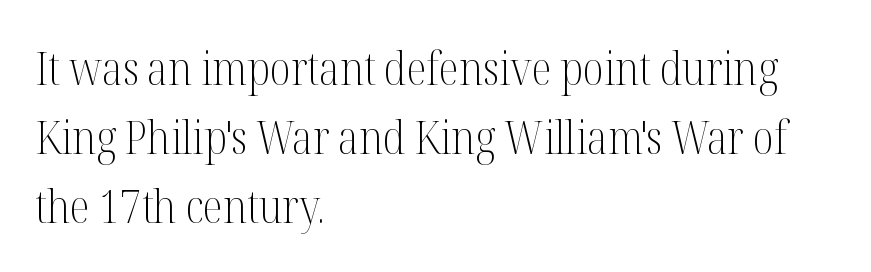
{"serif": "yes", "italic": "no", "bold": "no", "weight": "light", "width": "condensed", "stroke_contrast": "medium", "x_height": "medium", "monospaced": "no", "underline": "no", "align": "left", "line_spacing": "normal", "line_spacing_ratio": 1.5, "letter_spacing": "normal", "letter_spacing_em": 0.0, "glyph_px": 46}
